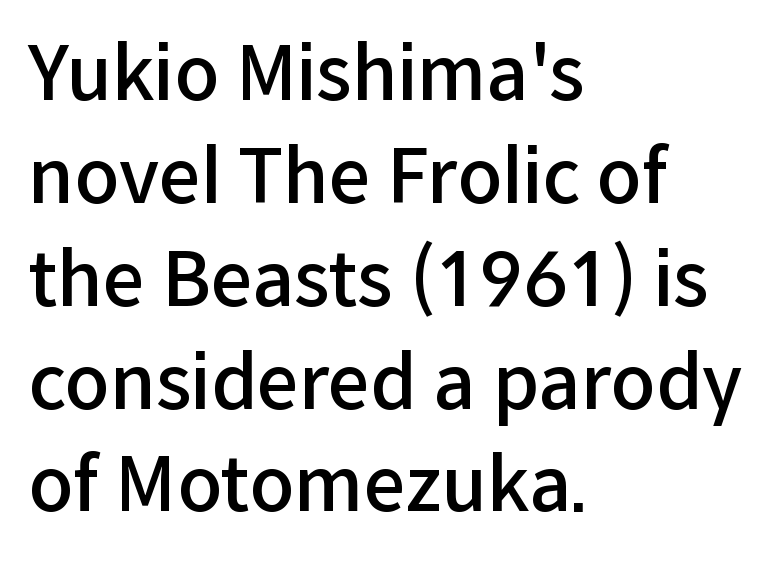
You could not count columns in this text — the font is proportionally spaced. Clear beneath every line of the passage. These lines are composed in type without serifs. The type sits square on the baseline with zero lean.
